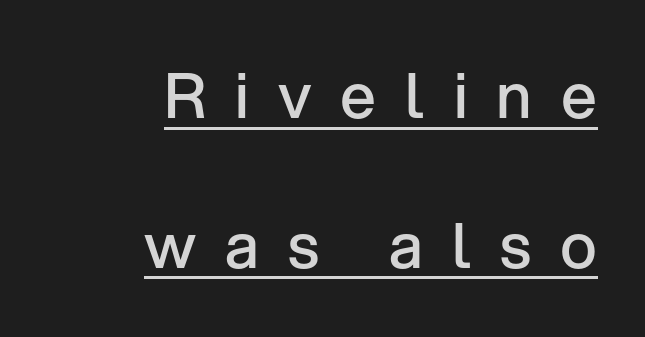
The image shows 63 px semibold sans-serif type, upright; set right-aligned, loose line spacing (2.38x), unusually wide letter spacing (+0.46 em), underlined; low stroke contrast and a medium x-height.
